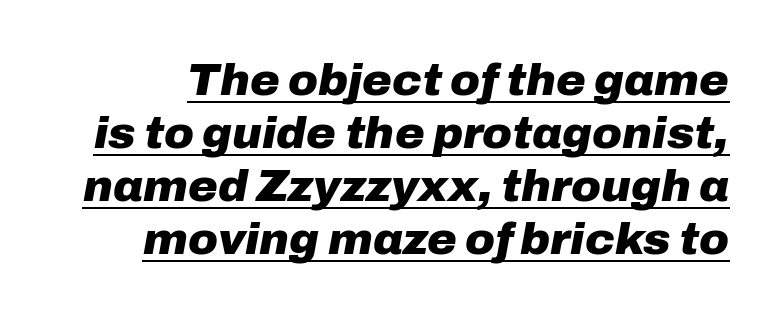
{"italic": "yes", "lean": "right", "slant_degrees": 10, "bold": "yes", "weight": "heavy", "width": "normal", "stroke_contrast": "low", "x_height": "medium", "monospaced": "no", "underline": "yes", "line_spacing_ratio": 1.18, "letter_spacing": "normal", "letter_spacing_em": 0.0, "glyph_px": 45}
